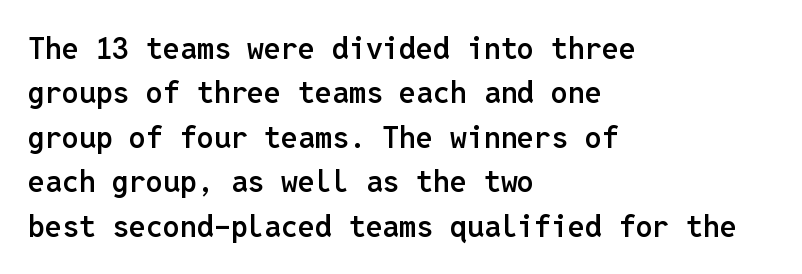
Grotesque or geometric, the face here clearly has no serifs. Honestly, there is no underline to notice here at all. This sample uses plain, unmodified letter spacing. The rendering uses typewriter-style spacing with identical character cells.
